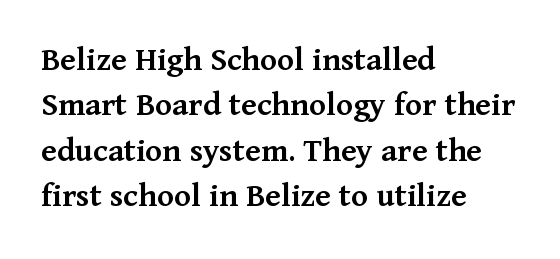
The lettering holds an erect, upright posture throughout. The specimen omits any rule beneath the text block's lines. The letters carry serifs — small finishing strokes at the ends of their stems. Does extra space separate the letters? No, they use regular spacing. One glance says typical: line gaps are just what's usual.
